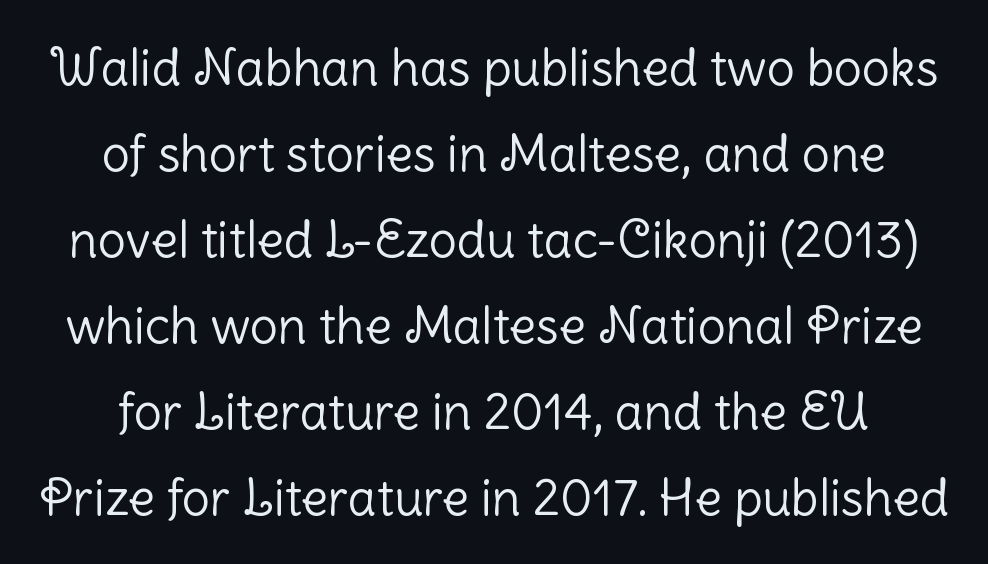
{"serif": "no", "italic": "no", "bold": "no", "weight": "light", "width": "normal", "stroke_contrast": "low", "x_height": "medium", "monospaced": "no", "underline": "no", "line_spacing_ratio": 1.72, "letter_spacing": "normal", "letter_spacing_em": 0.0, "glyph_px": 50}
